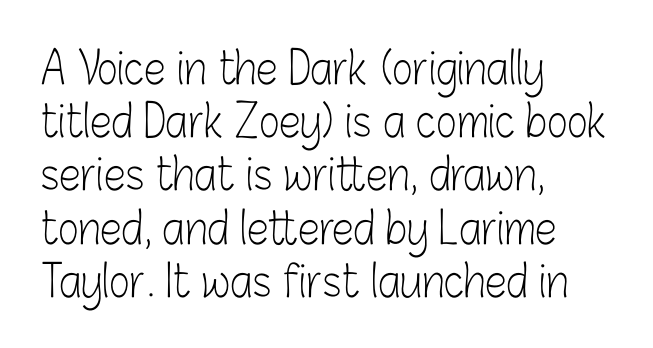
{"serif": "no", "italic": "no", "bold": "no", "weight": "light", "width": "condensed", "stroke_contrast": "low", "x_height": "medium", "monospaced": "no", "underline": "no", "align": "left", "line_spacing_ratio": 1.21, "letter_spacing": "normal", "letter_spacing_em": 0.0, "glyph_px": 44}
